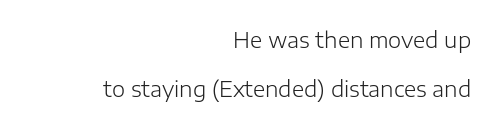
{"italic": "no", "bold": "no", "underline": "no", "align": "right", "line_spacing": "loose", "line_spacing_ratio": 2.35, "letter_spacing": "normal", "letter_spacing_em": 0.0, "glyph_px": 21}
